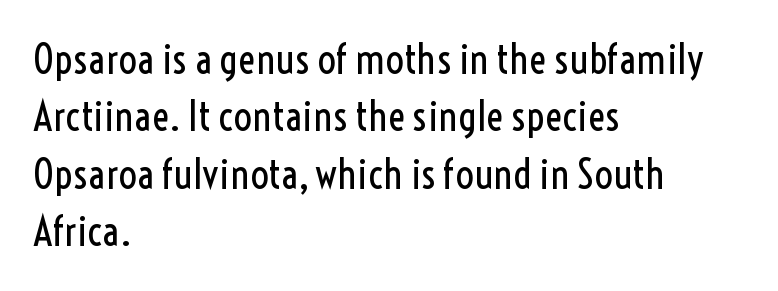
Q: Is the text bold? A: No.
Q: Is the text italic (slanted)? A: No, it is upright.
Q: Is the typeface a serif or a sans-serif typeface? A: Sans-serif.
Q: Is the text underlined? A: No.
Q: How is the paragraph aligned? A: Left-aligned.
Q: Is the spacing between letters normal or unusually wide? A: Normal.
Q: Is the spacing between lines tight, normal or loose? A: Normal.
Q: Width (condensed, normal, or wide)? A: Condensed.
Q: x-height? A: Medium.
Q: Monospaced? A: No.
